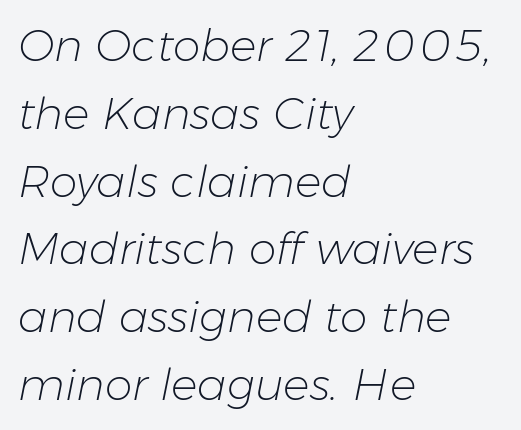
The strip under each line holds only bare page. A typesetter would call this zero additional tracking. Typeset ragged right — the left edge is the straight one. A typesetter would call this proportional, since set widths differ per character.
